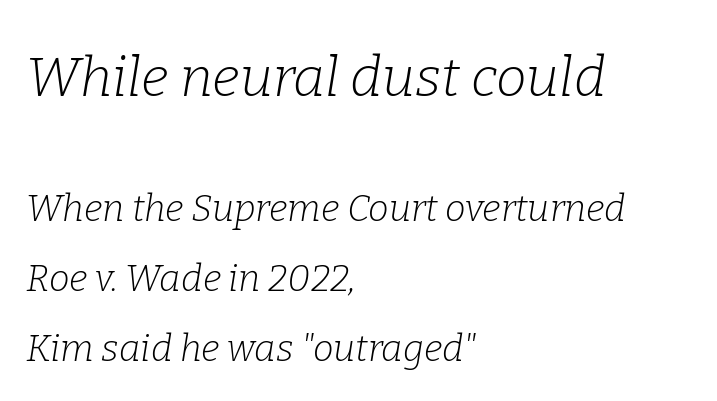
The image shows 55 px light serif type, italic (leaning right); set left-aligned, line spacing 1.89x, normal letter spacing, not underlined; the first (top) block is 1.49x larger; low stroke contrast and a medium x-height.
